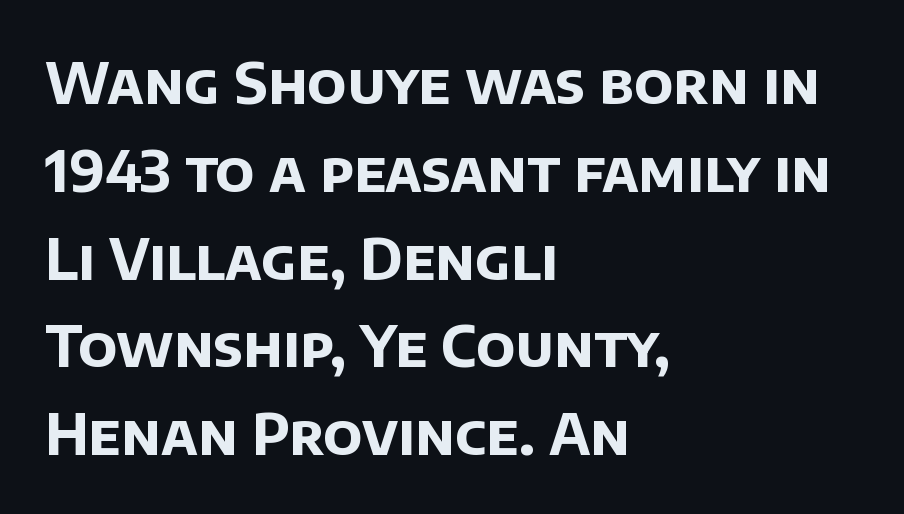
The image shows 57 px bold sans-serif type; set left-aligned, normal line spacing (1.54x), normal letter spacing, not underlined; low stroke contrast and a large x-height.
